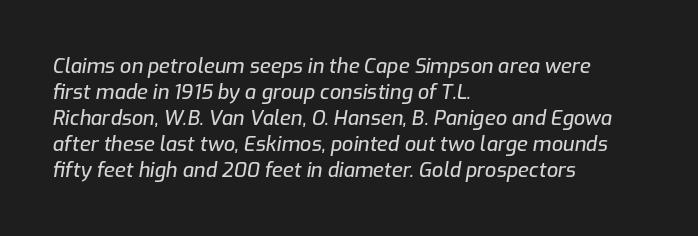
{"italic": "yes", "lean": "right", "slant_degrees": 9, "underline": "no", "align": "left", "line_spacing": "normal", "line_spacing_ratio": 1.3, "letter_spacing": "normal", "letter_spacing_em": 0.0, "glyph_px": 20}
